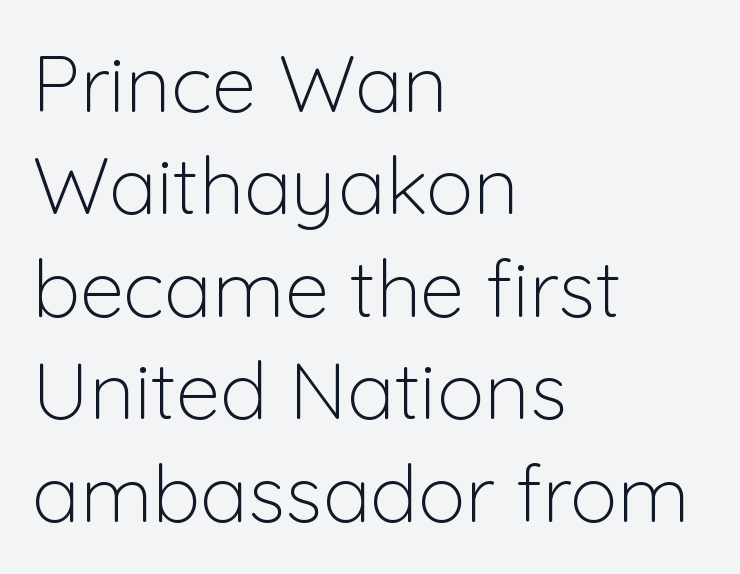
Q: Is the text bold? A: No.
Q: Is the text italic (slanted)? A: No, it is upright.
Q: Is the typeface a serif or a sans-serif typeface? A: Sans-serif.
Q: Is the text underlined? A: No.
Q: How is the paragraph aligned? A: Left-aligned.
Q: Is the spacing between letters normal or unusually wide? A: Normal.
Q: Is the spacing between lines tight, normal or loose? A: Normal.
Q: Width (condensed, normal, or wide)? A: Normal.
Q: Stroke contrast? A: Low.
Q: x-height? A: Medium.
Q: Monospaced? A: No.
